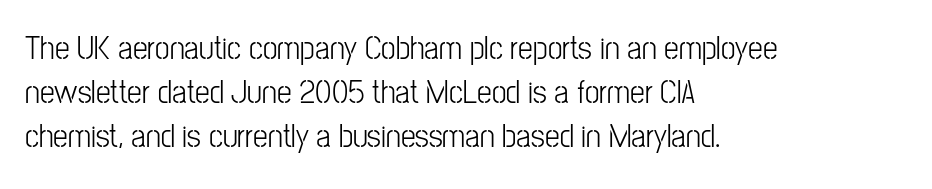
{"serif": "no", "italic": "no", "bold": "no", "weight": "light", "width": "condensed", "stroke_contrast": "low", "x_height": "medium", "monospaced": "no", "underline": "no", "align": "left", "line_spacing": "normal", "line_spacing_ratio": 1.34, "letter_spacing": "normal", "letter_spacing_em": 0.0, "glyph_px": 33}
